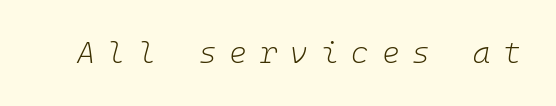
Q: Is the text bold? A: No.
Q: Is the text italic (slanted)? A: Yes, it leans right by about 10 degrees.
Q: Is the text underlined? A: No.
Q: Is the spacing between letters normal or unusually wide? A: Unusually wide.
Q: Width (condensed, normal, or wide)? A: Normal.
Q: Stroke contrast? A: Low.
Q: x-height? A: Medium.
